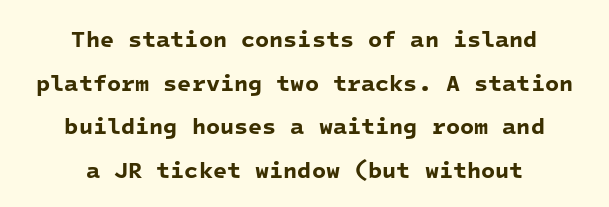
The image shows 23 px bold type; set centered, loose line spacing (1.9x), normal letter spacing, not underlined.
